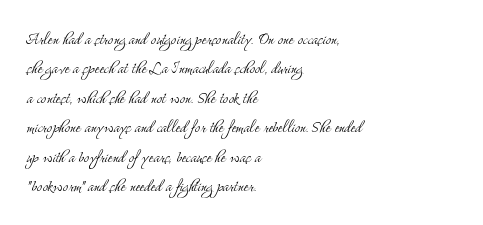
Q: Is the text bold? A: No.
Q: Is the text italic (slanted)? A: Yes.
Q: Is the text underlined? A: No.
Q: How is the paragraph aligned? A: Left-aligned.
Q: Is the spacing between letters normal or unusually wide? A: Normal.
Q: Is the spacing between lines tight, normal or loose? A: Normal.
